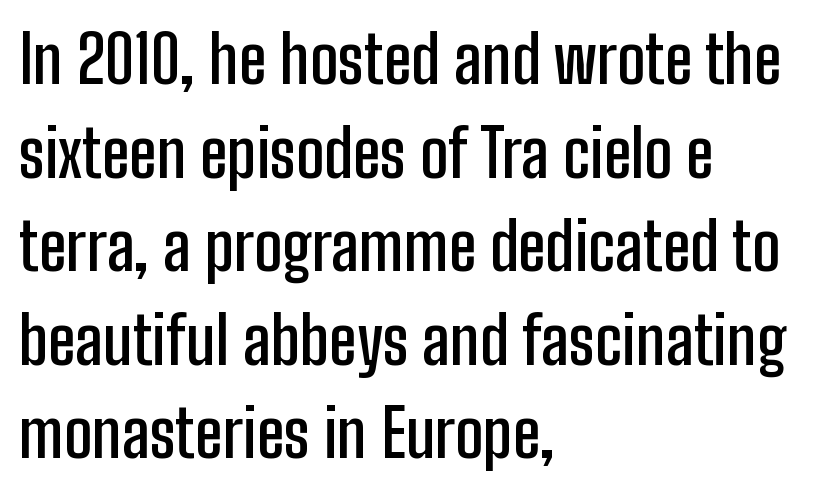
{"serif": "no", "italic": "no", "bold": "semi", "weight": "semibold", "width": "condensed", "stroke_contrast": "low", "x_height": "medium", "monospaced": "no", "underline": "no", "align": "left", "line_spacing": "normal", "line_spacing_ratio": 1.44, "letter_spacing": "normal", "letter_spacing_em": 0.0, "glyph_px": 65}
